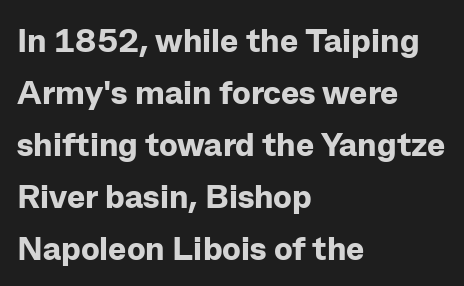
The image shows 34 px bold sans-serif type, upright; set left-aligned, normal line spacing (1.53x), normal letter spacing, not underlined; low stroke contrast and a medium x-height.
